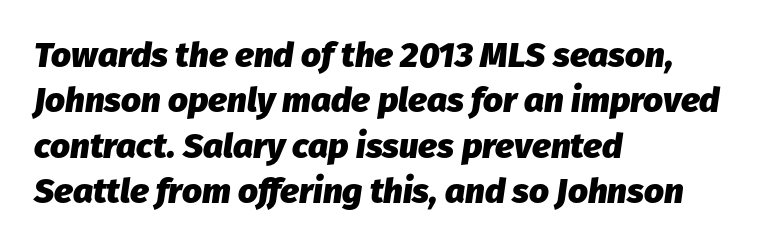
The line-height multiplier appears to be the usual default. Character widths vary here, with narrow letters taking less room than wide ones. A typesetter would call this zero additional tracking. Honestly, there is no underline to notice here at all.
